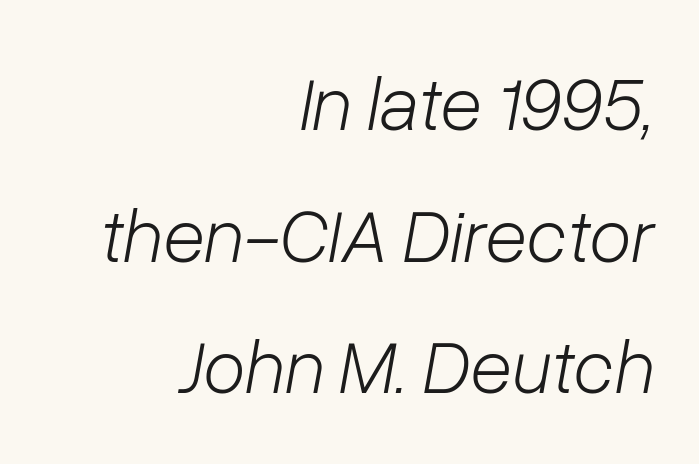
The image shows 77 px light type, italic (leaning right); set right-aligned, line spacing 1.71x, normal letter spacing, not underlined; low stroke contrast and a medium x-height.
